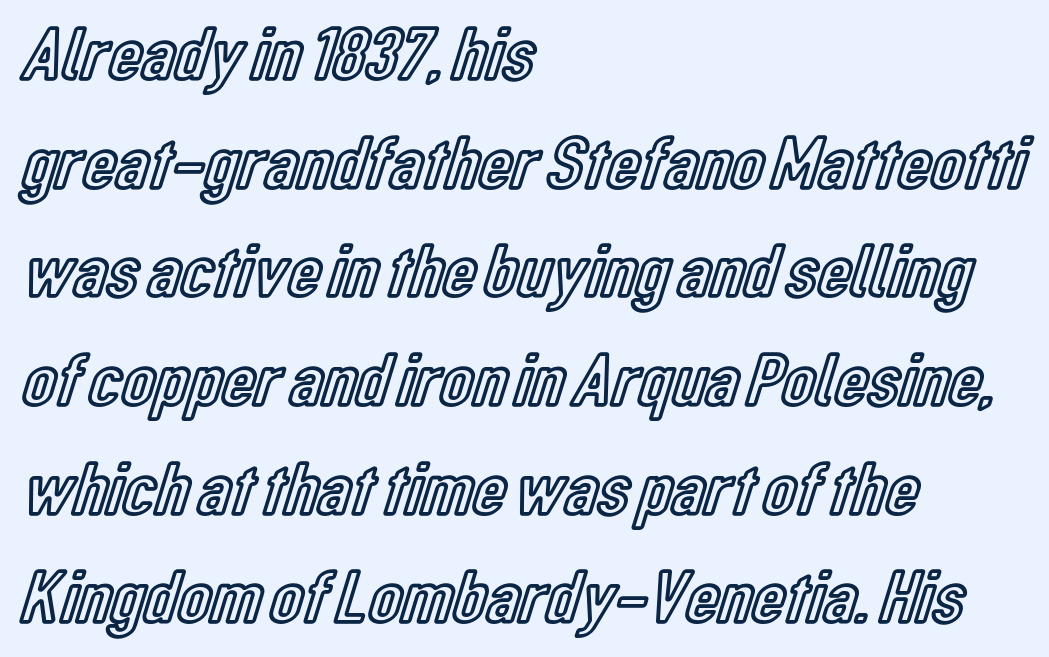
Is the block centered? No — it sits flush against the left margin. Whoever set this chose a conventional vertical rhythm. The baseline area is clear. Nothing unusual about the tracking: characters are spaced as the font intends.
